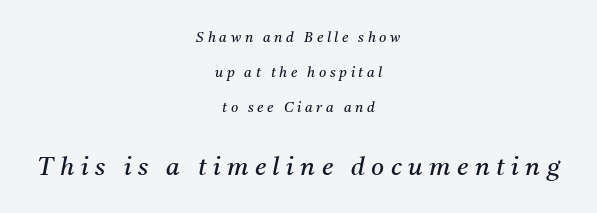
Q: Is the text bold? A: No.
Q: Is the text italic (slanted)? A: Yes, it leans right by about 11 degrees.
Q: Is the text underlined? A: No.
Q: How is the paragraph aligned? A: Centered.
Q: Is the spacing between letters normal or unusually wide? A: Unusually wide.
Q: Is the spacing between lines tight, normal or loose? A: Loose.
Q: Which block of text is set in a larger size, the first (top) or the second (bottom)? A: The second (bottom) one.
